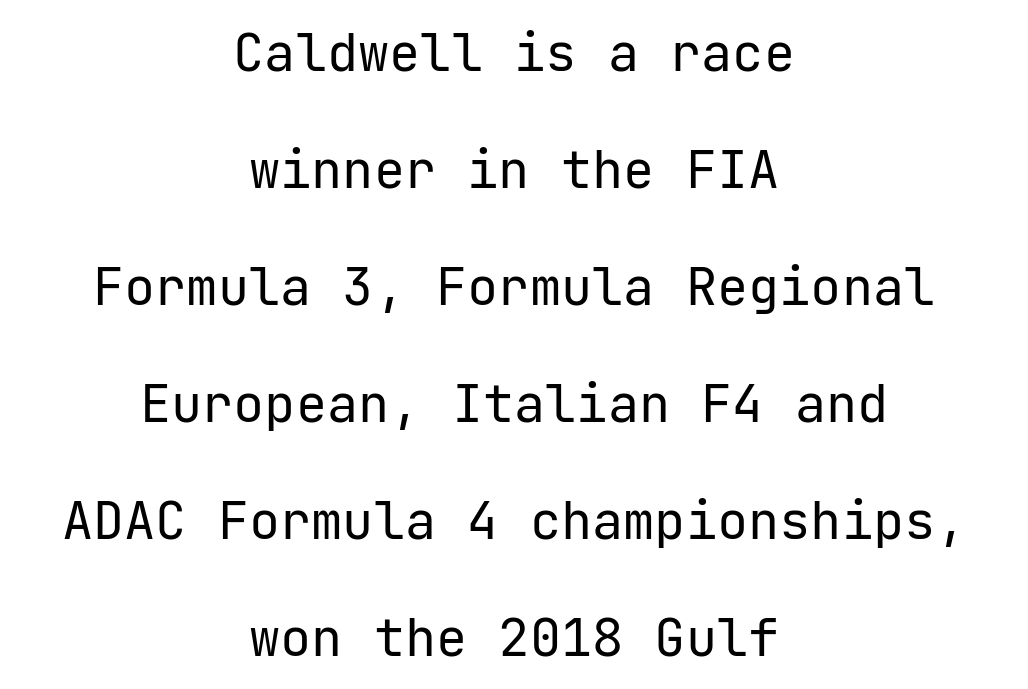
{"serif": "no", "italic": "no", "bold": "no", "weight": "regular", "width": "normal", "stroke_contrast": "low", "x_height": "medium", "underline": "no", "align": "center", "line_spacing": "loose", "line_spacing_ratio": 2.25, "letter_spacing": "normal", "letter_spacing_em": 0.0, "glyph_px": 52}
